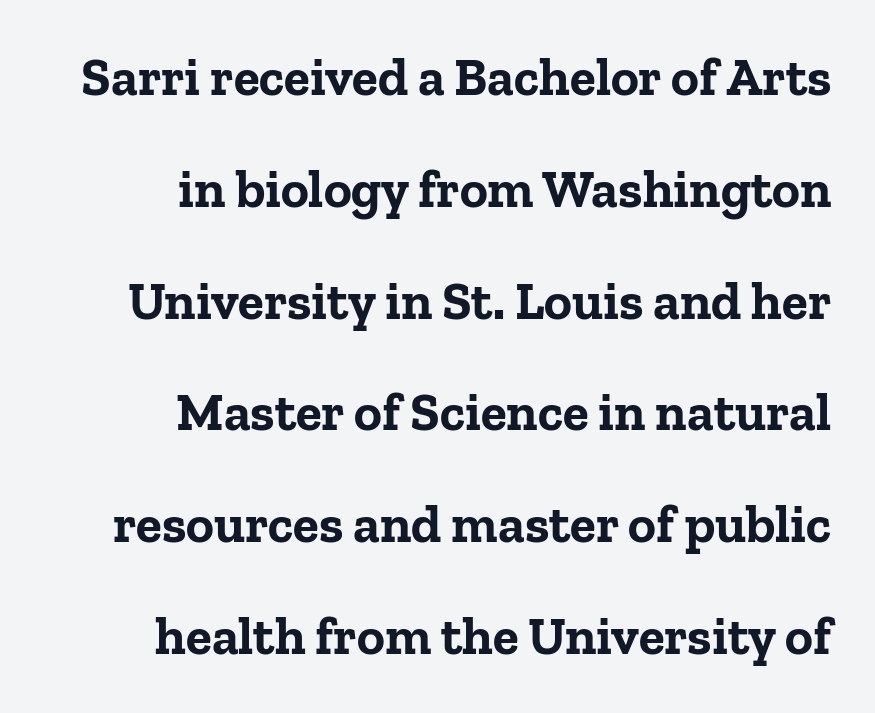
Q: Is the text bold? A: Yes.
Q: Is the text italic (slanted)? A: No, it is upright.
Q: Is the typeface a serif or a sans-serif typeface? A: Serif.
Q: Is the text underlined? A: No.
Q: How is the paragraph aligned? A: Right-aligned.
Q: Is the spacing between letters normal or unusually wide? A: Normal.
Q: Is the spacing between lines tight, normal or loose? A: Loose.
Q: Width (condensed, normal, or wide)? A: Normal.
Q: Stroke contrast? A: Low.
Q: x-height? A: Medium.
Q: Monospaced? A: No.
